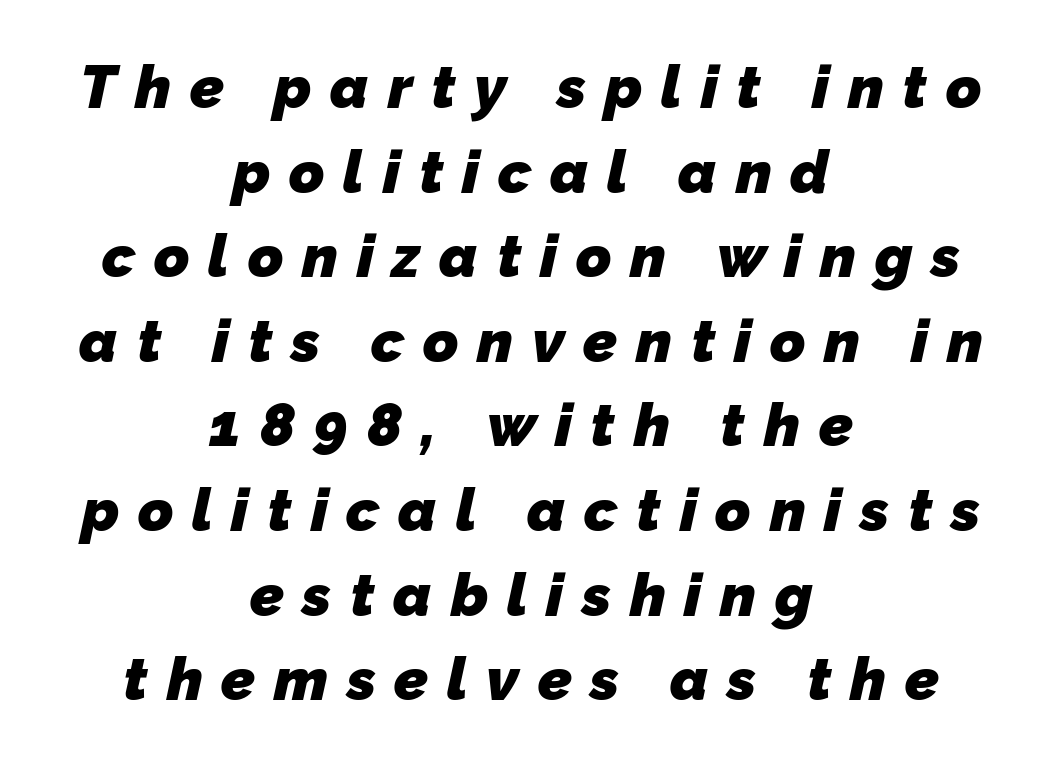
{"serif": "no", "bold": "yes", "weight": "heavy", "width": "normal", "stroke_contrast": "low", "x_height": "medium", "monospaced": "no", "underline": "no", "align": "center", "line_spacing": "normal", "line_spacing_ratio": 1.41, "letter_spacing": "wide", "letter_spacing_em": 0.31, "glyph_px": 60}
